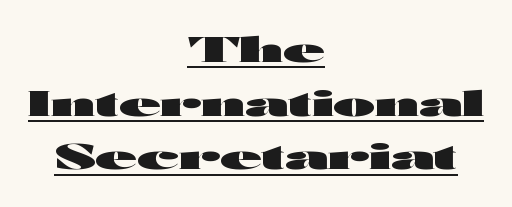
Q: Is the text bold? A: Yes.
Q: Is the text italic (slanted)? A: No, it is upright.
Q: Is the typeface a serif or a sans-serif typeface? A: Sans-serif.
Q: Is the text underlined? A: Yes.
Q: How is the paragraph aligned? A: Centered.
Q: Is the spacing between letters normal or unusually wide? A: Normal.
Q: Is the spacing between lines tight, normal or loose? A: Normal.
Q: Width (condensed, normal, or wide)? A: Wide.
Q: Stroke contrast? A: High.
Q: x-height? A: Medium.
Q: Monospaced? A: No.
